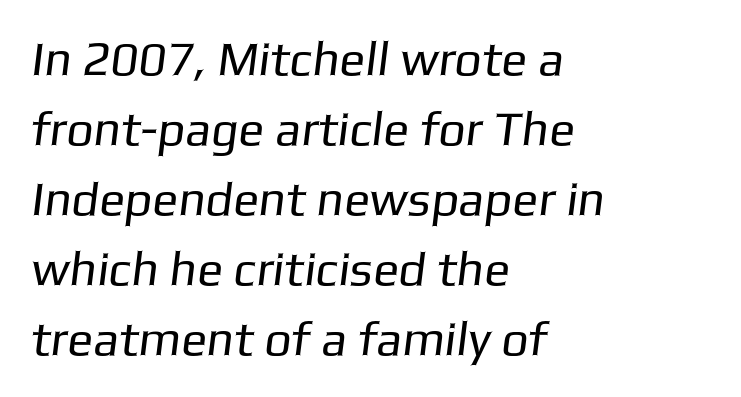
The image shows 48 px regular-weight sans-serif type; set left-aligned, normal line spacing (1.46x), normal letter spacing, not underlined; low stroke contrast and a medium x-height.
